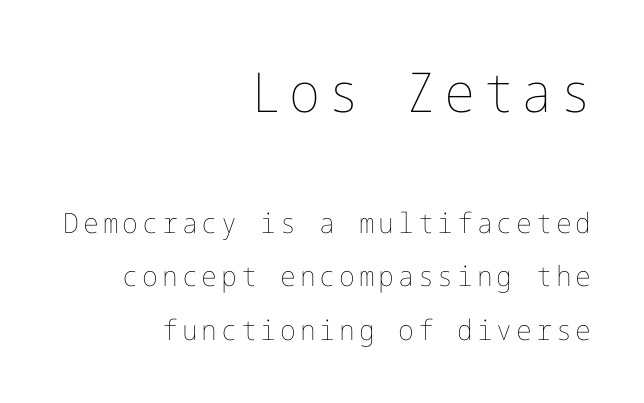
Quick note: underline off. Is there any slant? The stems are plumb. Leading: increased. Bigger letters appear in the top chunk; the bottom chunk is reduced.
